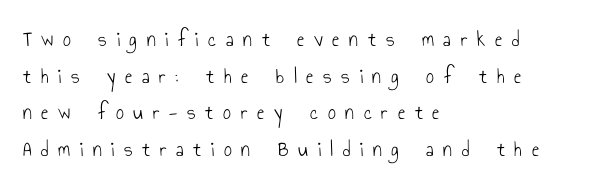
Q: Is the text bold? A: No.
Q: Is the text italic (slanted)? A: No, it is upright.
Q: Is the text underlined? A: No.
Q: How is the paragraph aligned? A: Left-aligned.
Q: Is the spacing between letters normal or unusually wide? A: Unusually wide.
Q: Is the spacing between lines tight, normal or loose? A: Normal.
